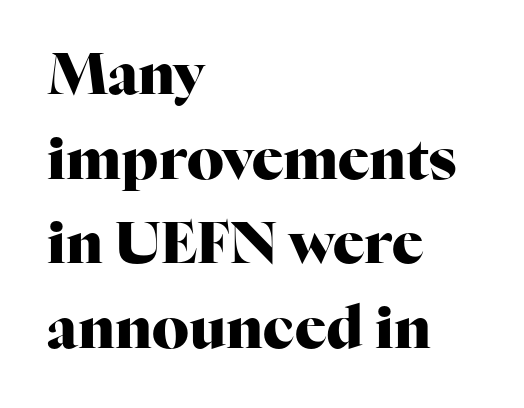
The specimen reads as upright at a glance. Is this a sans? No — the strokes have serifs. Do the characters align in a grid? No, the font is proportional. Baseline-to-baseline distance is the conventional proportion of letter height. Caption: bold face, heavy strokes.
